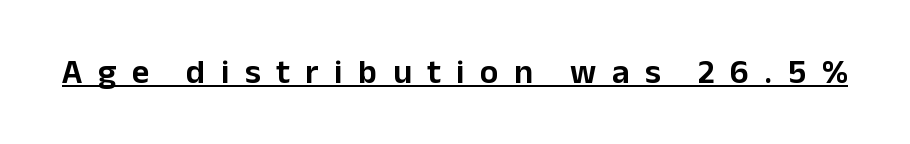
Q: Is the text italic (slanted)? A: No, it is upright.
Q: Is the typeface a serif or a sans-serif typeface? A: Sans-serif.
Q: Is the text underlined? A: Yes.
Q: Is the spacing between letters normal or unusually wide? A: Unusually wide.
Q: Width (condensed, normal, or wide)? A: Normal.
Q: Stroke contrast? A: Low.
Q: x-height? A: Medium.
Q: Monospaced? A: No.
